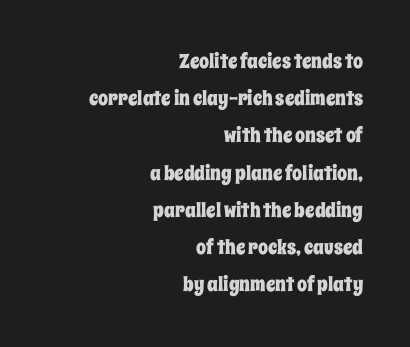
Q: Is the text italic (slanted)? A: No, it is upright.
Q: Is the text underlined? A: No.
Q: How is the paragraph aligned? A: Right-aligned.
Q: Is the spacing between letters normal or unusually wide? A: Normal.
